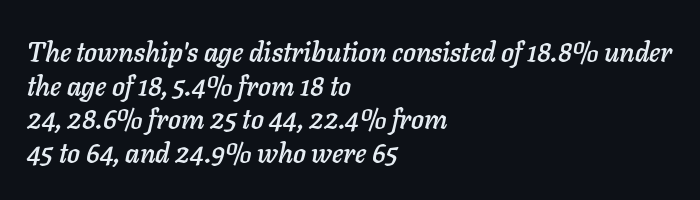
Q: Is the text italic (slanted)? A: Yes, it leans right by about 11 degrees.
Q: Is the text underlined? A: No.
Q: How is the paragraph aligned? A: Left-aligned.
Q: Is the spacing between letters normal or unusually wide? A: Normal.
Q: Is the spacing between lines tight, normal or loose? A: Normal.
